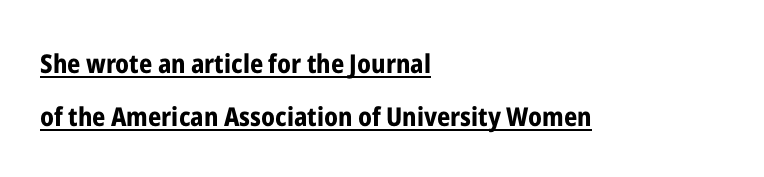
The image shows 26 px bold type, upright; set left-aligned, loose line spacing (2.04x), normal letter spacing, underlined.
